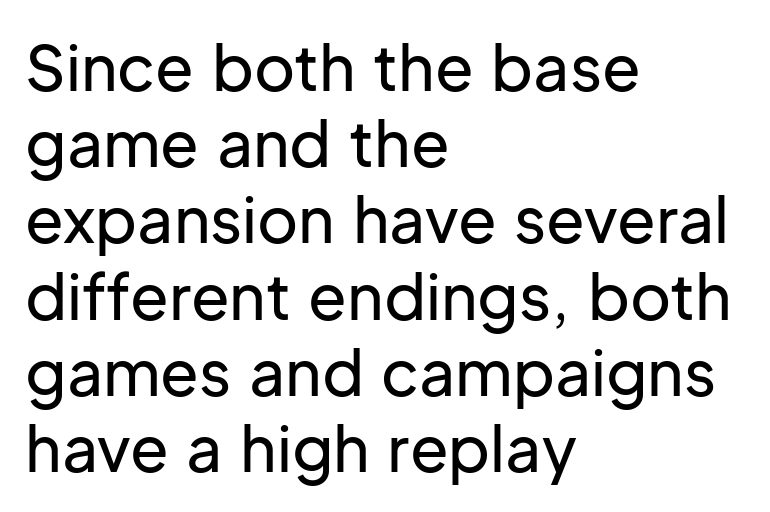
The image shows 63 px sans-serif type, upright; set left-aligned, line spacing 1.21x, normal letter spacing, not underlined; low stroke contrast and a medium x-height.
